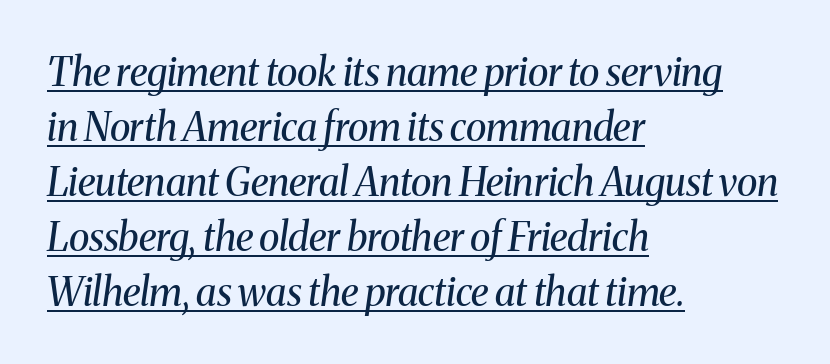
A typesetter would label this face a serif. Summary of vertical rhythm: regular, with standard interline spacing. Every character sits at an angle, as italics do. Does the copy run flush right? No — it runs flush left. Caption: standard tracking, unaltered. Do the characters align in a grid? No, the font is proportional.
